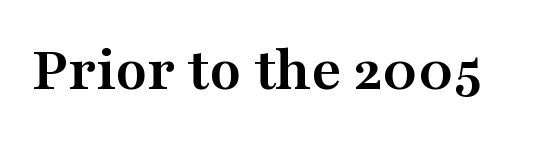
Q: Is the text bold? A: Yes.
Q: Is the text italic (slanted)? A: No, it is upright.
Q: Is the typeface a serif or a sans-serif typeface? A: Serif.
Q: Is the text underlined? A: No.
Q: Is the spacing between letters normal or unusually wide? A: Normal.
Q: Width (condensed, normal, or wide)? A: Wide.
Q: Stroke contrast? A: Medium.
Q: x-height? A: Medium.
Q: Monospaced? A: No.
